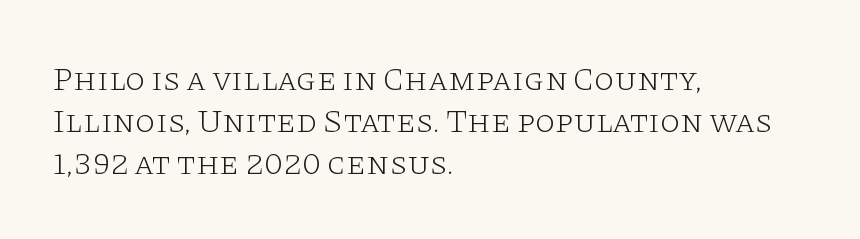
{"serif": "yes", "italic": "no", "bold": "no", "weight": "light", "width": "wide", "stroke_contrast": "low", "x_height": "large", "monospaced": "no", "underline": "no", "align": "left", "line_spacing": "normal", "line_spacing_ratio": 1.28, "letter_spacing": "normal", "letter_spacing_em": 0.0, "glyph_px": 33}
